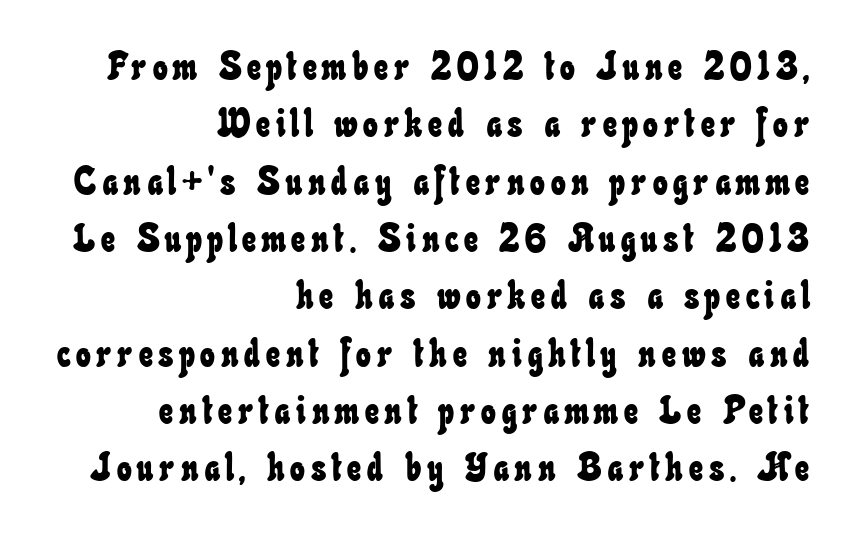
Layout note: lines flush right. Descenders are the only things crossing below the line. Proportional: the letters do not fall into vertical columns. Normally led — the rows are evenly, conventionally spaced.
